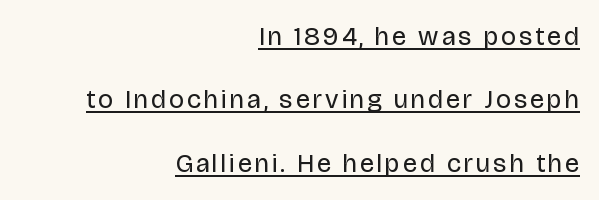
The image shows 26 px text type, upright; set right-aligned, loose line spacing (2.44x), underlined.
